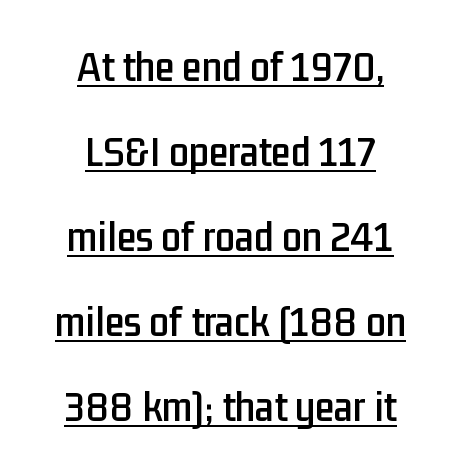
{"serif": "no", "italic": "no", "width": "condensed", "stroke_contrast": "low", "x_height": "medium", "monospaced": "no", "underline": "yes", "align": "center", "line_spacing": "loose", "line_spacing_ratio": 1.93, "letter_spacing": "normal", "letter_spacing_em": 0.0, "glyph_px": 44}
